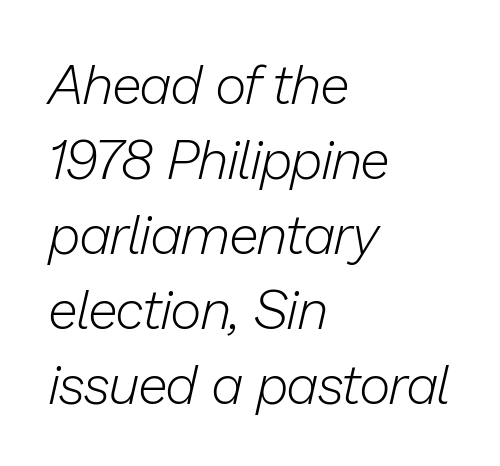
{"italic": "yes", "lean": "right", "slant_degrees": 13, "bold": "no", "weight": "light", "width": "normal", "stroke_contrast": "low", "x_height": "medium", "monospaced": "no", "underline": "no", "align": "left", "line_spacing": "normal", "line_spacing_ratio": 1.39, "letter_spacing": "normal", "letter_spacing_em": 0.0, "glyph_px": 54}
